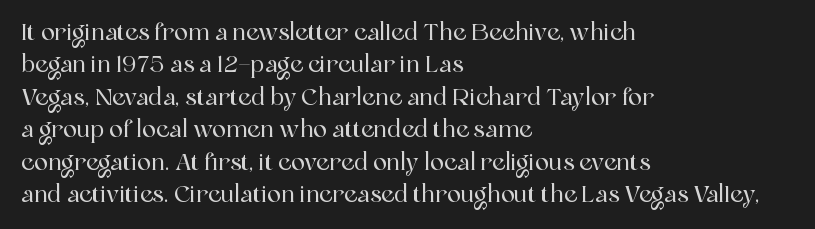
Rule under the text: the space is simply empty. Glyph-to-glyph distance matches everyday printed text. This block has exactly the height ordinary leading produces. Every character sits straight up, as roman type does. Teacher's note: observe the even left margin — that is flush-left alignment.
